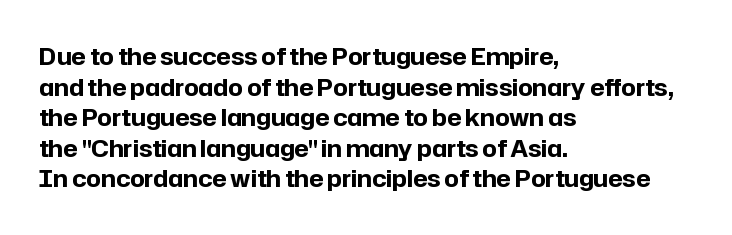
The image shows 23 px bold type, upright; set left-aligned, normal line spacing (1.33x), normal letter spacing, not underlined.
